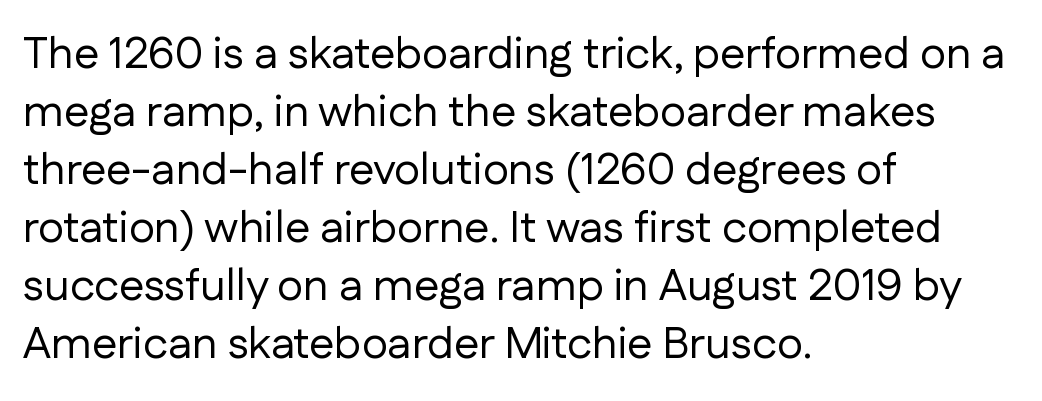
The specimen reads as upright at a glance. Line starts are locked; line ends wander. You could not count columns in this text — the font is proportionally spaced. Glyph-to-glyph distance matches everyday printed text. The font sits on the lighter half of the weight spectrum, regular included. The letters carry no serifs — their stems end cleanly without finishing strokes.
